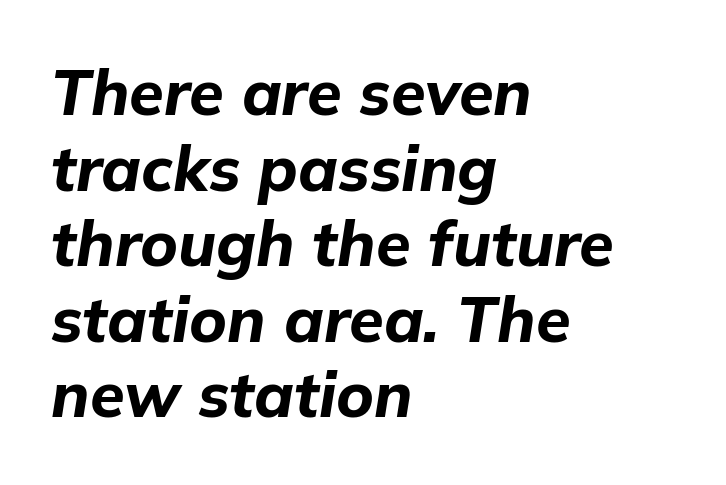
The image shows 63 px bold type, italic (leaning right); set left-aligned, line spacing 1.2x, normal letter spacing, not underlined; low stroke contrast and a medium x-height.
